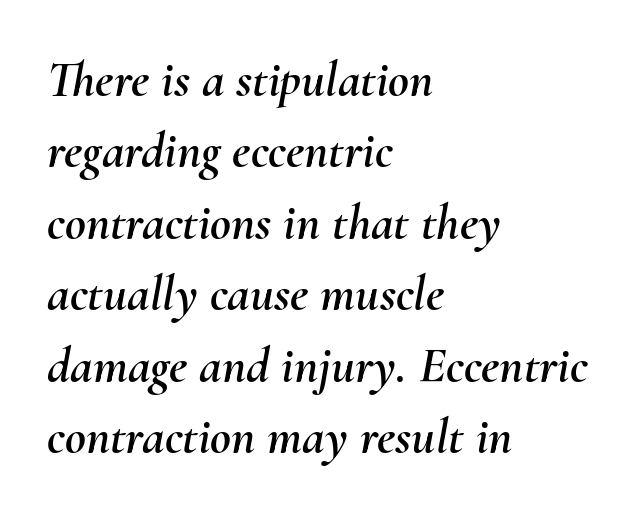
Characters are canted at an angle relative to the baseline's perpendicular. The rag falls on the right side of this text block. Unmarked baselines from the first word to the last. Looks like regular typesetting: each glyph gets only the width it needs. The leading is moderate, giving the passage an even texture.
